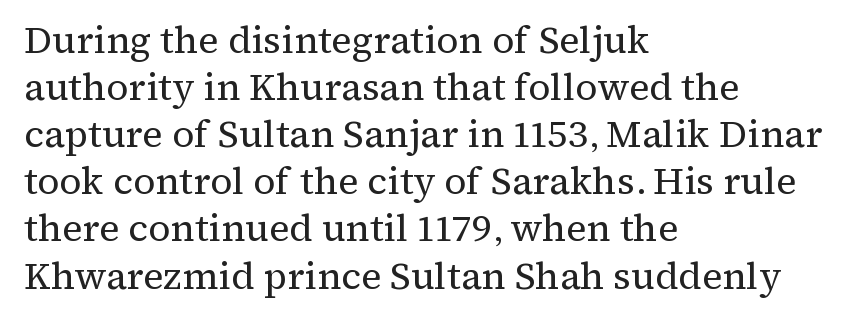
Q: Is the text bold? A: No.
Q: Is the text italic (slanted)? A: No, it is upright.
Q: Is the typeface a serif or a sans-serif typeface? A: Serif.
Q: Is the text underlined? A: No.
Q: How is the paragraph aligned? A: Left-aligned.
Q: Is the spacing between letters normal or unusually wide? A: Normal.
Q: Width (condensed, normal, or wide)? A: Normal.
Q: Stroke contrast? A: Medium.
Q: x-height? A: Medium.
Q: Monospaced? A: No.
